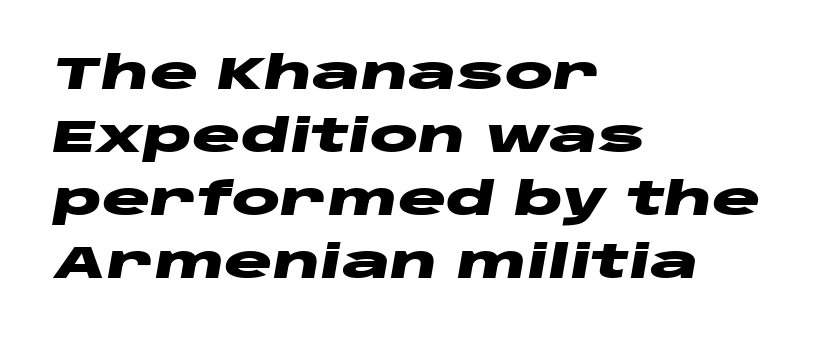
{"italic": "yes", "lean": "right", "slant_degrees": 10, "bold": "yes", "weight": "heavy", "width": "wide", "stroke_contrast": "low", "x_height": "large", "monospaced": "no", "underline": "no", "align": "left", "line_spacing": "normal", "line_spacing_ratio": 1.4, "letter_spacing": "normal", "letter_spacing_em": 0.0, "glyph_px": 45}
